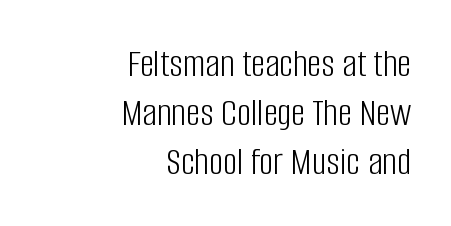
Look at the bottom of the vertical strokes: they stop flat, with no serifs. Designer's note — italics off, roman on. Words float on clear page, feet unadorned. You could not count columns in this text — the font is proportionally spaced.
